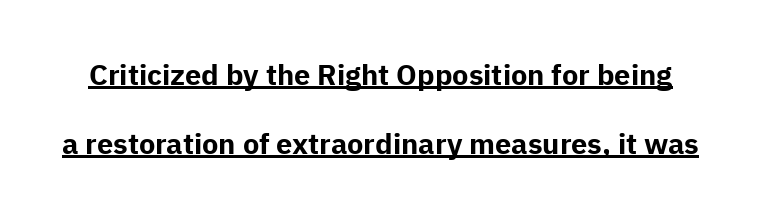
{"serif": "no", "italic": "no", "bold": "yes", "weight": "bold", "width": "normal", "stroke_contrast": "low", "x_height": "medium", "monospaced": "no", "underline": "yes", "line_spacing": "loose", "line_spacing_ratio": 2.37, "letter_spacing": "normal", "letter_spacing_em": 0.0, "glyph_px": 29}
